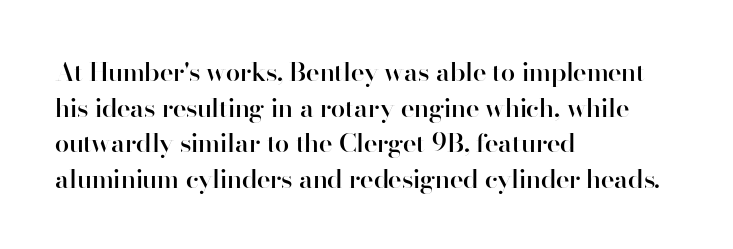
{"italic": "no", "bold": "semi", "underline": "no", "align": "left", "line_spacing": "normal", "line_spacing_ratio": 1.37, "letter_spacing": "normal", "letter_spacing_em": 0.0, "glyph_px": 26}
